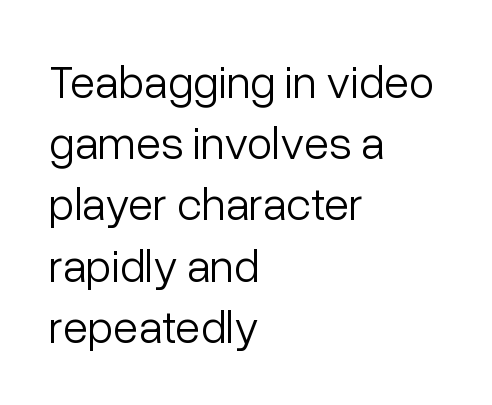
The type family on display is of the sans-serif kind. The weight tops out at a normal text grade. The strip under each line holds only bare page. Each new line begins a customary step beneath the previous one. These lines stack with their left ends in a neat column.
